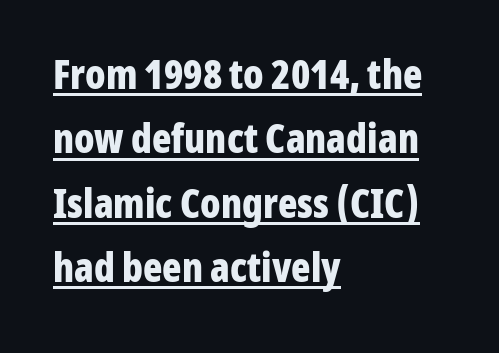
The image shows 40 px bold, condensed sans-serif type, upright; set left-aligned, normal line spacing (1.61x), normal letter spacing, underlined; low stroke contrast and a medium x-height.
